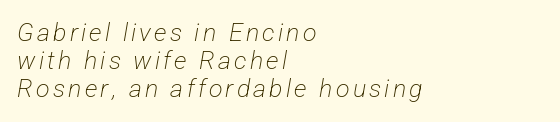
The image shows 25 px text type; set left-aligned, tight line spacing (1.13x), not underlined.
